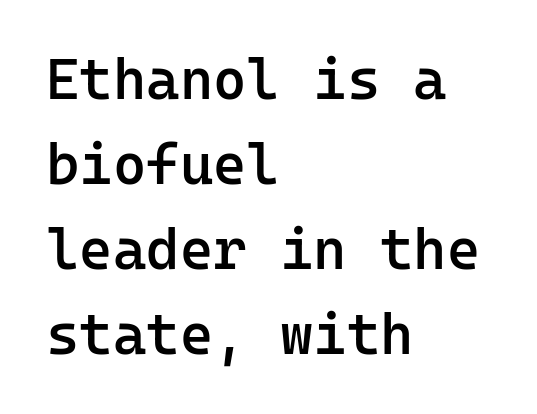
The image shows 57 px semibold sans-serif type, upright, monospaced; set left-aligned, normal line spacing (1.49x), normal letter spacing, not underlined; low stroke contrast and a medium x-height.
